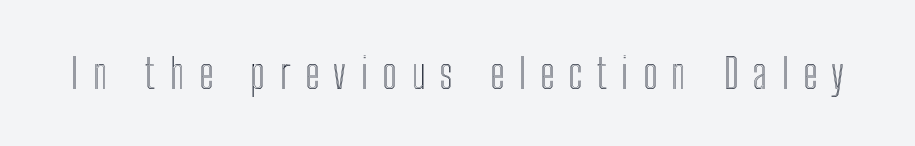
{"italic": "no", "width": "condensed", "x_height": "medium", "monospaced": "no", "underline": "no", "letter_spacing": "wide", "letter_spacing_em": 0.35, "glyph_px": 41}
